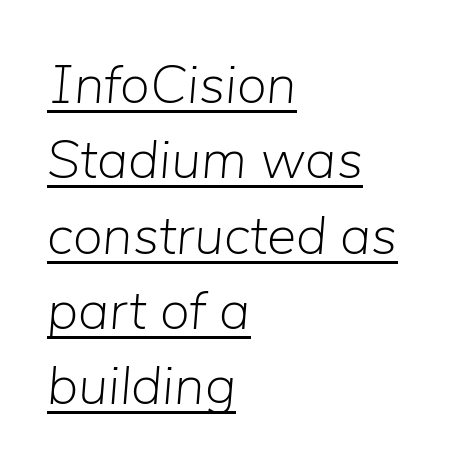
Typeset ragged right — the left edge is the straight one. Spacing verdict: proportional, widths tailored to each character. Interline gaps are of average width in this sample. These lines were composed using italics.
